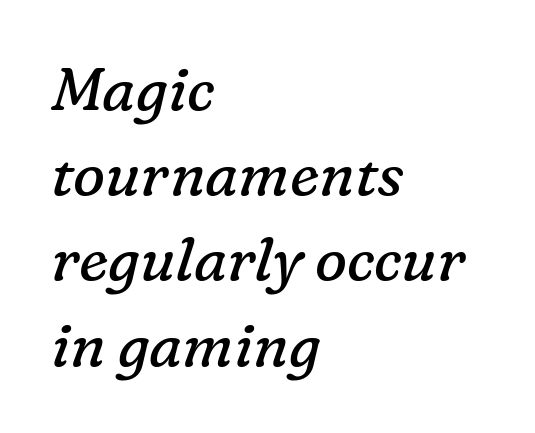
Q: Is the text bold? A: No.
Q: Is the text italic (slanted)? A: Yes, it leans right by about 16 degrees.
Q: Is the typeface a serif or a sans-serif typeface? A: Serif.
Q: Is the text underlined? A: No.
Q: How is the paragraph aligned? A: Left-aligned.
Q: Is the spacing between letters normal or unusually wide? A: Normal.
Q: Is the spacing between lines tight, normal or loose? A: Normal.
Q: Width (condensed, normal, or wide)? A: Normal.
Q: Stroke contrast? A: Low.
Q: x-height? A: Medium.
Q: Monospaced? A: No.
